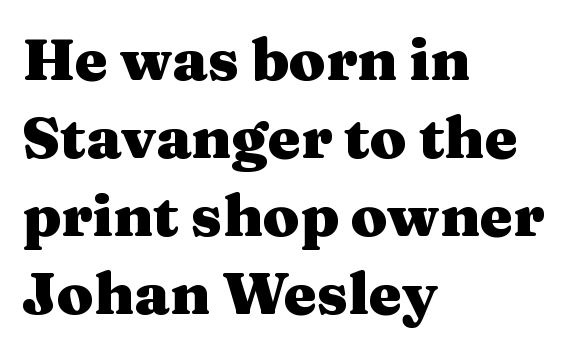
{"serif": "yes", "italic": "no", "bold": "yes", "weight": "heavy", "width": "wide", "stroke_contrast": "medium", "x_height": "medium", "monospaced": "no", "underline": "no", "align": "left", "line_spacing": "normal", "line_spacing_ratio": 1.32, "letter_spacing": "normal", "letter_spacing_em": 0.0, "glyph_px": 59}
